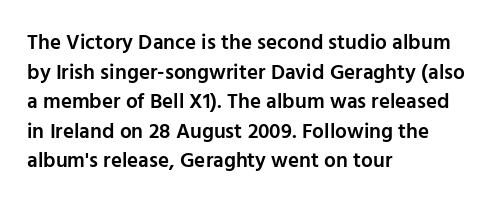
{"italic": "no", "bold": "semi", "underline": "no", "align": "left", "line_spacing": "normal", "line_spacing_ratio": 1.41, "letter_spacing": "normal", "letter_spacing_em": 0.0, "glyph_px": 21}
